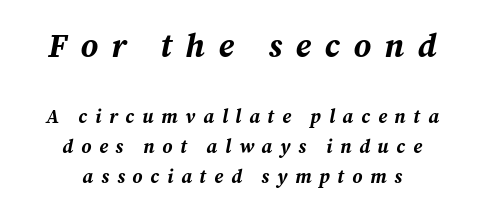
Q: Is the text bold? A: Yes.
Q: Is the text italic (slanted)? A: Yes, it leans right by about 12 degrees.
Q: Is the text underlined? A: No.
Q: How is the paragraph aligned? A: Centered.
Q: Is the spacing between letters normal or unusually wide? A: Unusually wide.
Q: Is the spacing between lines tight, normal or loose? A: Normal.
Q: Which block of text is set in a larger size, the first (top) or the second (bottom)? A: The first (top) one.
Q: Width (condensed, normal, or wide)? A: Normal.
Q: Stroke contrast? A: Medium.
Q: x-height? A: Medium.
Q: Monospaced? A: No.
